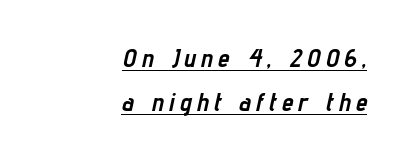
{"italic": "yes", "lean": "right", "slant_degrees": 12, "bold": "yes", "underline": "yes", "align": "right", "line_spacing_ratio": 1.71, "letter_spacing": "wide", "letter_spacing_em": 0.21, "glyph_px": 26}
